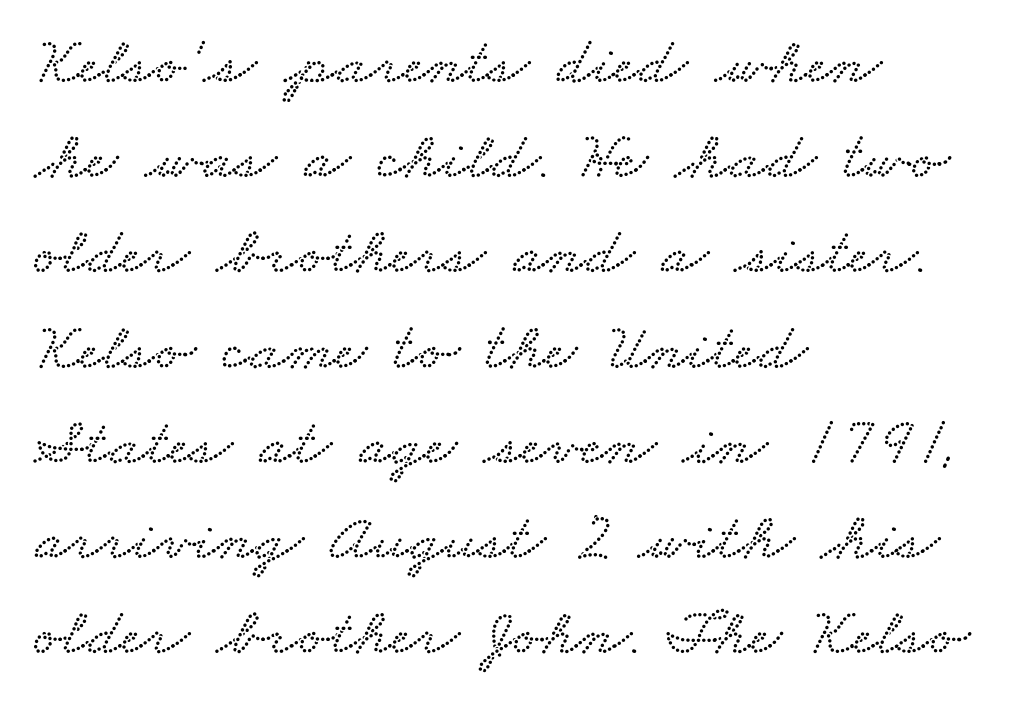
The setting favours the left margin, as ordinary paragraphs usually do. Beneath every word, the page is bare. You could not count columns in this text — the font is proportionally spaced. Characters follow at the spacing the type designer built in. Rows of type keep a routine distance in the vertical direction.
